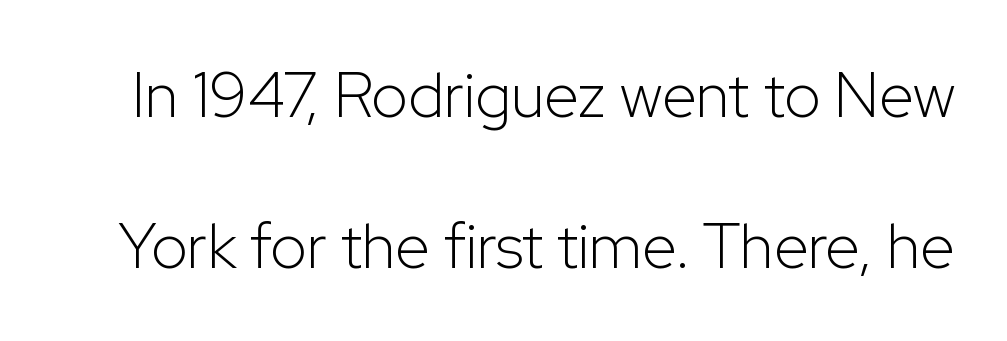
Q: Is the text bold? A: No.
Q: Is the text italic (slanted)? A: No, it is upright.
Q: Is the typeface a serif or a sans-serif typeface? A: Sans-serif.
Q: Is the text underlined? A: No.
Q: Is the spacing between letters normal or unusually wide? A: Normal.
Q: Is the spacing between lines tight, normal or loose? A: Loose.
Q: Width (condensed, normal, or wide)? A: Normal.
Q: Stroke contrast? A: Low.
Q: x-height? A: Medium.
Q: Monospaced? A: No.
